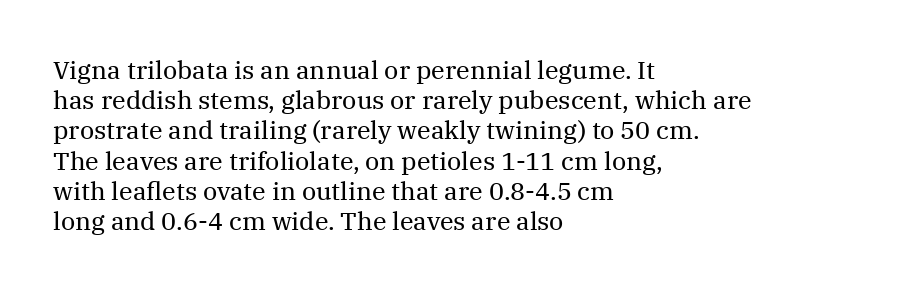
{"italic": "no", "bold": "no", "underline": "no", "align": "left", "line_spacing_ratio": 1.21, "letter_spacing": "normal", "letter_spacing_em": 0.0, "glyph_px": 25}
